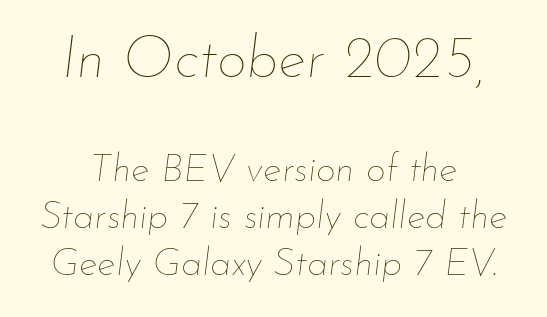
{"italic": "yes", "lean": "right", "slant_degrees": 7, "bold": "no", "weight": "thin", "width": "normal", "stroke_contrast": "low", "x_height": "small", "monospaced": "no", "underline": "no", "line_spacing_ratio": 1.21, "letter_spacing": "normal", "letter_spacing_em": 0.0, "larger_block": "first", "size_ratio": 1.51, "glyph_px": 59}
